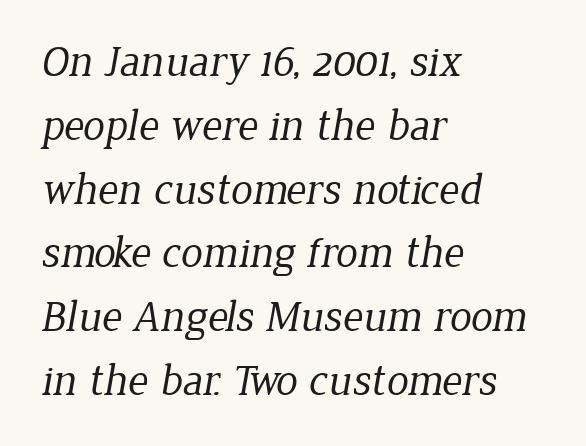
The image shows 44 px regular-weight serif type; set left-aligned, normal line spacing (1.45x), normal letter spacing, not underlined; low stroke contrast and a medium x-height.
